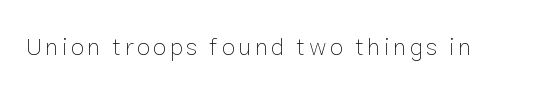
Only glyphs here, with clear space below each row. Posture: upright roman. The font is comparable to plain body text, perhaps lighter.
